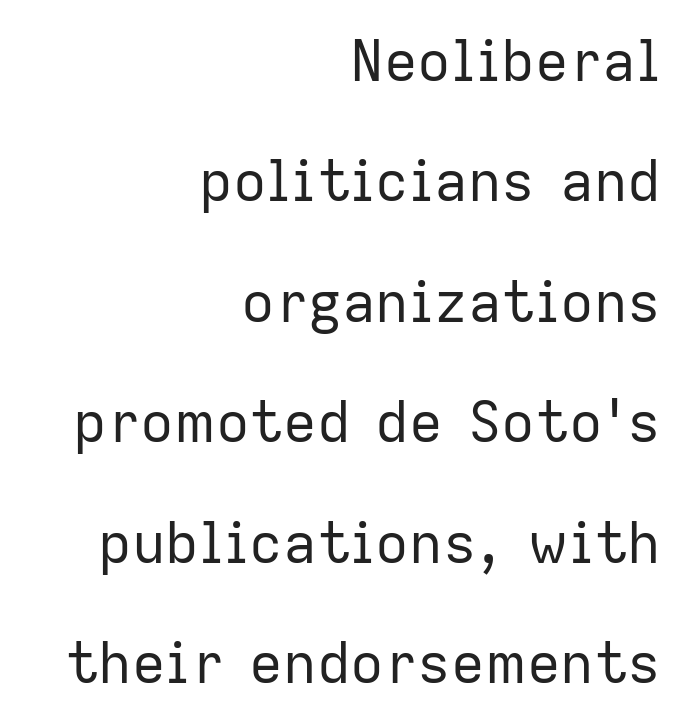
The image shows 56 px regular-weight sans-serif type, upright; set right-aligned, loose line spacing (2.15x), normal letter spacing, not underlined; low stroke contrast and a medium x-height.
